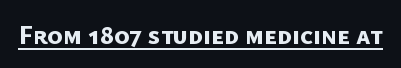
{"bold": "yes", "underline": "yes", "letter_spacing": "normal", "letter_spacing_em": 0.0, "glyph_px": 26}
